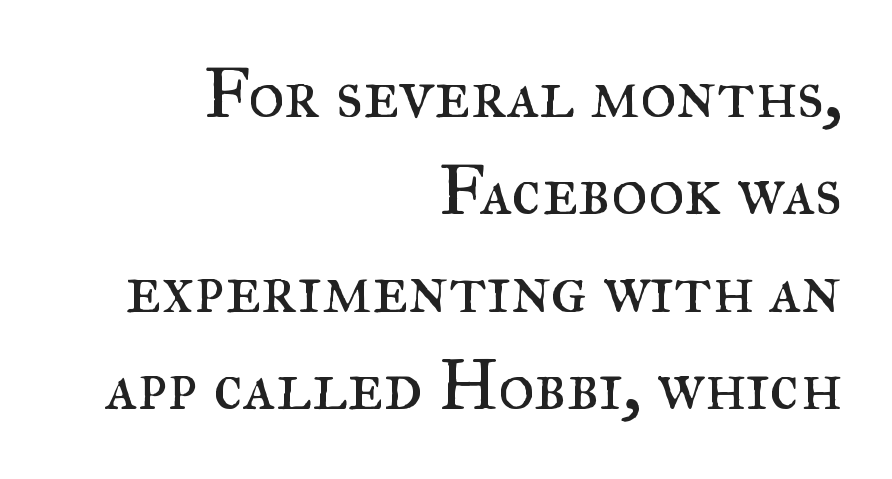
Q: Is the text bold? A: No.
Q: Is the text italic (slanted)? A: No, it is upright.
Q: Is the typeface a serif or a sans-serif typeface? A: Serif.
Q: Is the text underlined? A: No.
Q: How is the paragraph aligned? A: Right-aligned.
Q: Is the spacing between letters normal or unusually wide? A: Normal.
Q: Is the spacing between lines tight, normal or loose? A: Normal.
Q: Width (condensed, normal, or wide)? A: Normal.
Q: Stroke contrast? A: Medium.
Q: x-height? A: Small.
Q: Monospaced? A: No.
